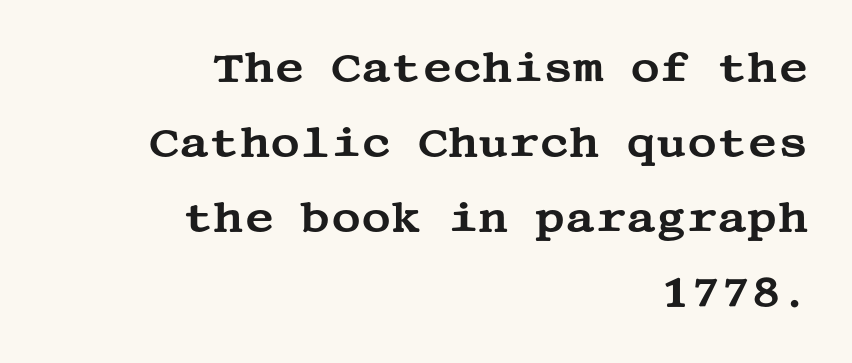
Q: Is the text italic (slanted)? A: No, it is upright.
Q: Is the typeface a serif or a sans-serif typeface? A: Serif.
Q: Is the text underlined? A: No.
Q: How is the paragraph aligned? A: Right-aligned.
Q: Is the spacing between letters normal or unusually wide? A: Normal.
Q: Width (condensed, normal, or wide)? A: Wide.
Q: Stroke contrast? A: Medium.
Q: x-height? A: Large.
